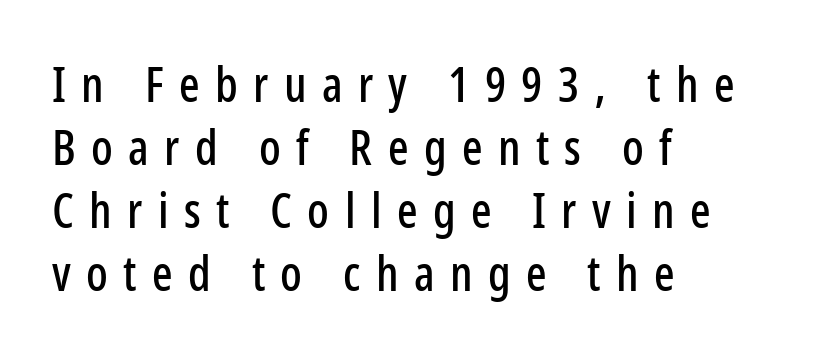
Q: Is the text italic (slanted)? A: No, it is upright.
Q: Is the typeface a serif or a sans-serif typeface? A: Sans-serif.
Q: Is the text underlined? A: No.
Q: How is the paragraph aligned? A: Left-aligned.
Q: Is the spacing between letters normal or unusually wide? A: Unusually wide.
Q: Is the spacing between lines tight, normal or loose? A: Normal.
Q: Width (condensed, normal, or wide)? A: Condensed.
Q: Stroke contrast? A: Low.
Q: x-height? A: Medium.
Q: Monospaced? A: No.
